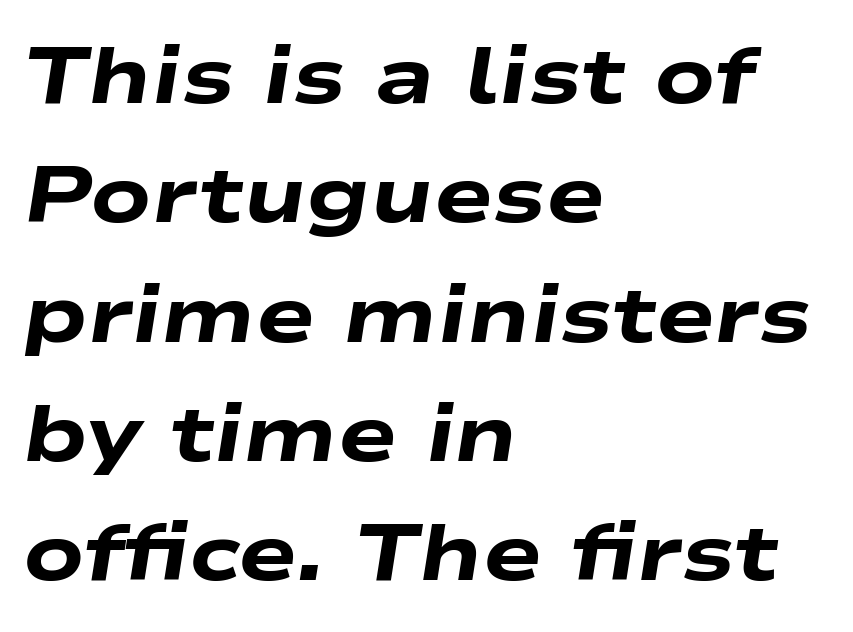
The lines sit at an ordinary, default distance from one another. Strong, thick strokes mark this as bold type. If you drew a ruler down the left edge, every line would touch it. Underline: absent. Letter spacing: default.
